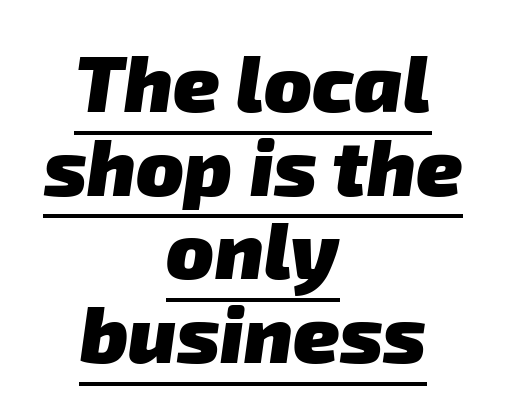
Q: Is the text bold? A: Yes.
Q: Is the typeface a serif or a sans-serif typeface? A: Sans-serif.
Q: Is the text underlined? A: Yes.
Q: How is the paragraph aligned? A: Centered.
Q: Is the spacing between letters normal or unusually wide? A: Normal.
Q: Is the spacing between lines tight, normal or loose? A: Tight.
Q: Width (condensed, normal, or wide)? A: Normal.
Q: Stroke contrast? A: Low.
Q: x-height? A: Medium.
Q: Monospaced? A: No.
